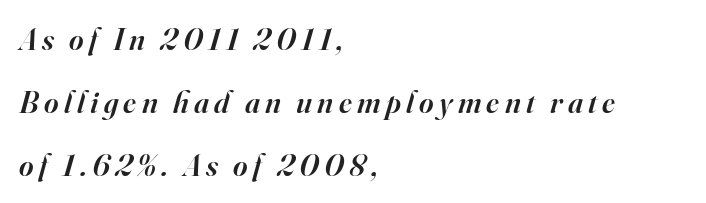
The image shows 31 px semibold serif type, italic (leaning right); set left-aligned, loose line spacing (2.03x), not underlined; high stroke contrast and a small x-height.
